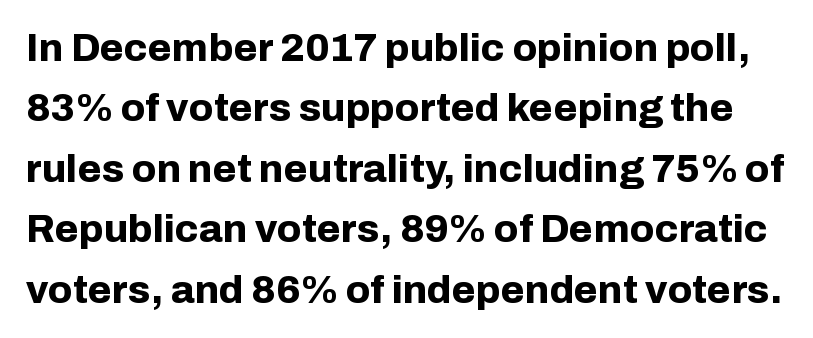
The image shows 39 px bold sans-serif type, upright; set normal line spacing (1.55x), normal letter spacing, not underlined; low stroke contrast and a medium x-height.
